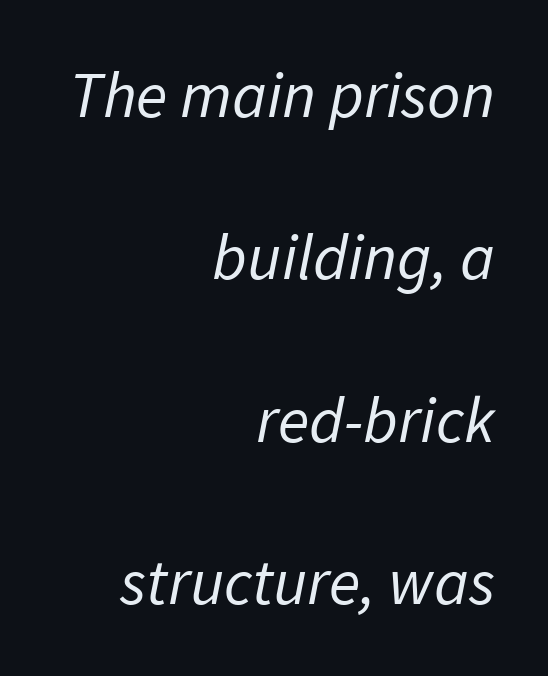
Q: Is the text bold? A: No.
Q: Is the typeface a serif or a sans-serif typeface? A: Sans-serif.
Q: Is the text underlined? A: No.
Q: How is the paragraph aligned? A: Right-aligned.
Q: Is the spacing between letters normal or unusually wide? A: Normal.
Q: Is the spacing between lines tight, normal or loose? A: Loose.
Q: Width (condensed, normal, or wide)? A: Normal.
Q: Stroke contrast? A: Low.
Q: x-height? A: Medium.
Q: Monospaced? A: No.
